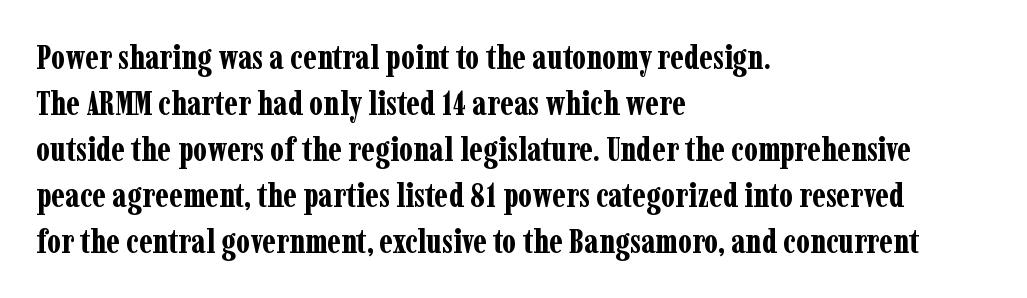
{"serif": "yes", "italic": "no", "bold": "yes", "weight": "bold", "width": "condensed", "stroke_contrast": "low", "x_height": "medium", "monospaced": "no", "underline": "no", "align": "left", "line_spacing": "normal", "line_spacing_ratio": 1.35, "letter_spacing": "normal", "letter_spacing_em": 0.0, "glyph_px": 34}
